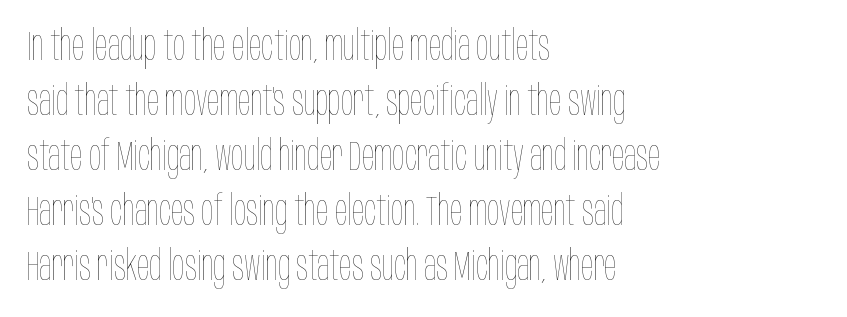
Q: Is the text bold? A: No.
Q: Is the text italic (slanted)? A: No, it is upright.
Q: Is the text underlined? A: No.
Q: How is the paragraph aligned? A: Left-aligned.
Q: Is the spacing between letters normal or unusually wide? A: Normal.
Q: Is the spacing between lines tight, normal or loose? A: Normal.
Q: Width (condensed, normal, or wide)? A: Condensed.
Q: Stroke contrast? A: Low.
Q: x-height? A: Large.
Q: Monospaced? A: No.
